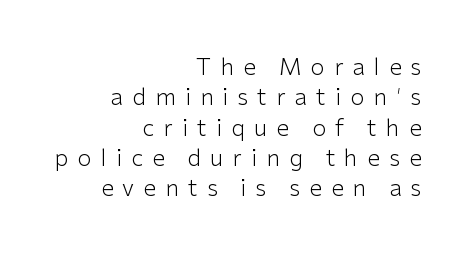
The image shows 23 px text type, upright; set right-aligned, normal line spacing (1.32x), unusually wide letter spacing (+0.4 em), not underlined.
